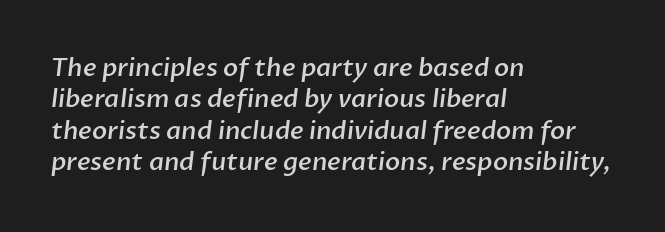
Q: Is the text bold? A: Semi-bold.
Q: Is the text underlined? A: No.
Q: How is the paragraph aligned? A: Left-aligned.
Q: Is the spacing between letters normal or unusually wide? A: Normal.
Q: Is the spacing between lines tight, normal or loose? A: Normal.
